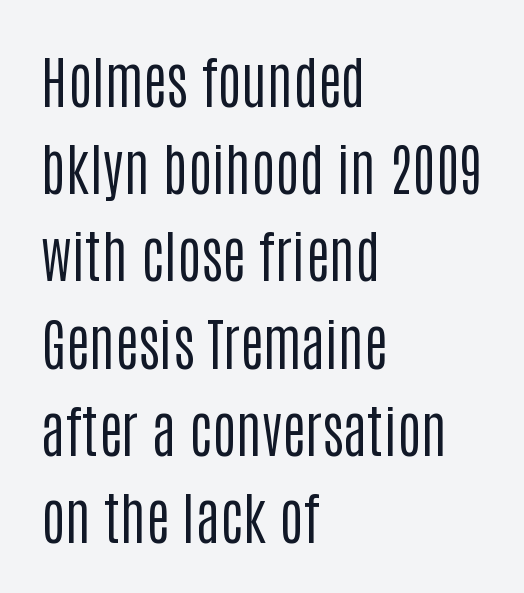
The image shows 57 px regular-weight, condensed sans-serif type, upright; set left-aligned, normal line spacing (1.53x), normal letter spacing, not underlined; low stroke contrast and a large x-height.
